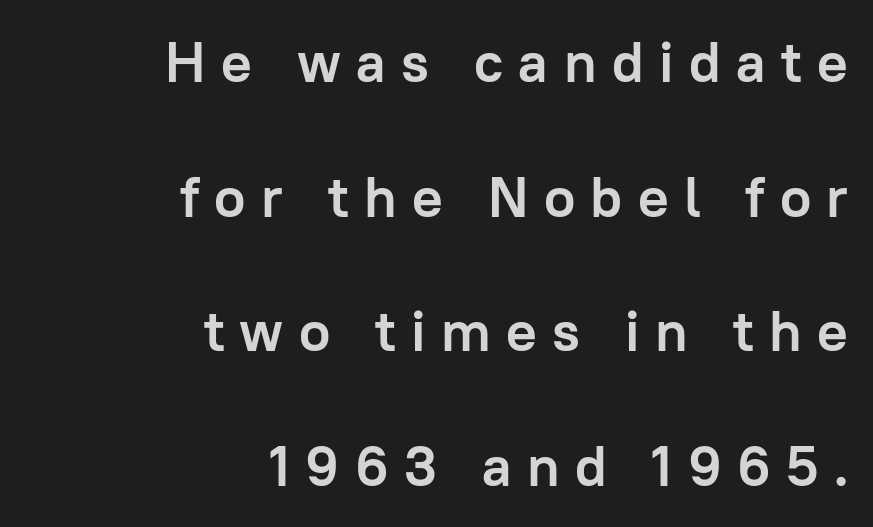
{"serif": "no", "italic": "no", "bold": "yes", "weight": "semibold", "width": "normal", "stroke_contrast": "low", "x_height": "medium", "monospaced": "no", "underline": "no", "align": "right", "line_spacing": "loose", "line_spacing_ratio": 2.36, "letter_spacing": "wide", "letter_spacing_em": 0.27, "glyph_px": 57}
